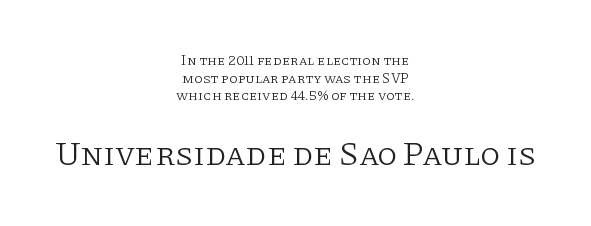
{"serif": "yes", "italic": "no", "bold": "no", "weight": "light", "width": "normal", "stroke_contrast": "low", "x_height": "large", "monospaced": "no", "underline": "no", "align": "center", "line_spacing": "normal", "line_spacing_ratio": 1.26, "letter_spacing": "normal", "letter_spacing_em": 0.0, "larger_block": "second", "size_ratio": 2.36, "glyph_px": 33}
